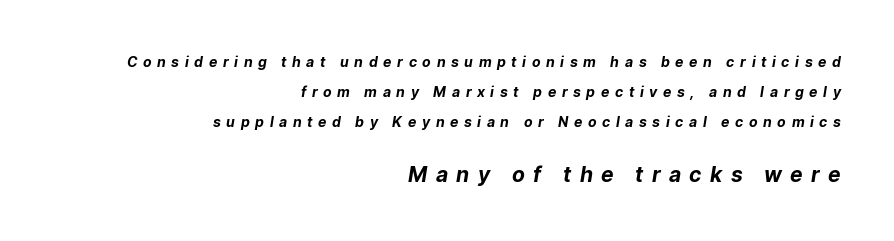
Q: Is the text bold? A: Yes.
Q: Is the text underlined? A: No.
Q: How is the paragraph aligned? A: Right-aligned.
Q: Is the spacing between letters normal or unusually wide? A: Unusually wide.
Q: Is the spacing between lines tight, normal or loose? A: Loose.
Q: Which block of text is set in a larger size, the first (top) or the second (bottom)? A: The second (bottom) one.
